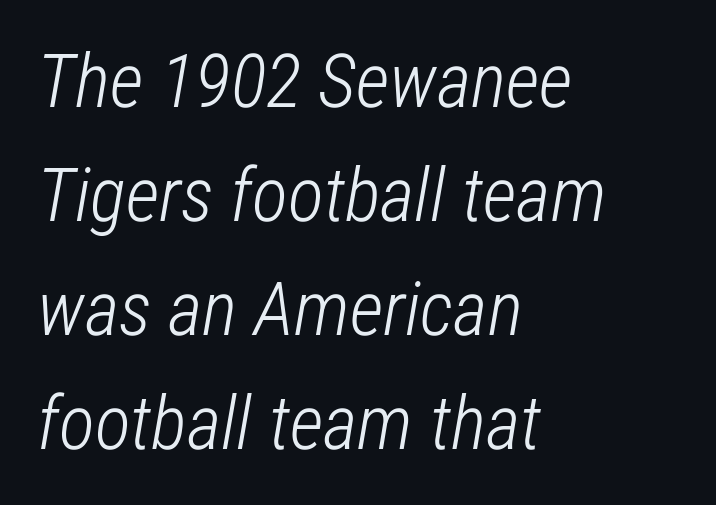
{"italic": "yes", "lean": "right", "slant_degrees": 12, "bold": "no", "weight": "light", "width": "condensed", "stroke_contrast": "low", "x_height": "medium", "monospaced": "no", "underline": "no", "align": "left", "line_spacing": "normal", "line_spacing_ratio": 1.52, "letter_spacing": "normal", "letter_spacing_em": 0.0, "glyph_px": 75}
